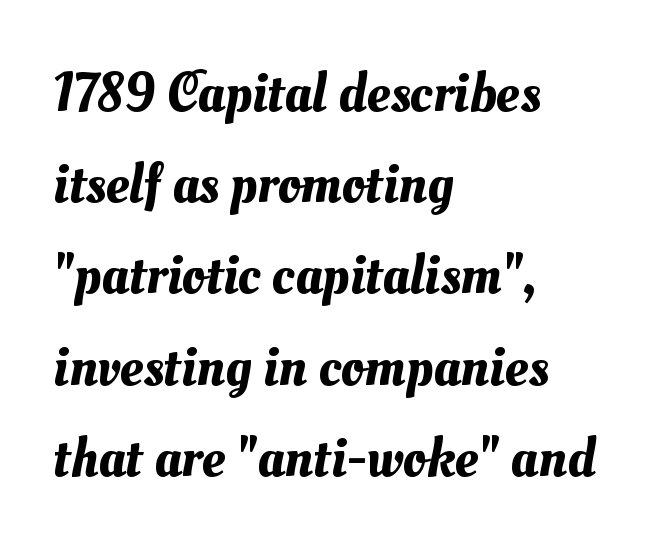
{"width": "normal", "stroke_contrast": "medium", "x_height": "small", "monospaced": "no", "underline": "no", "align": "left", "line_spacing": "normal", "line_spacing_ratio": 1.6, "letter_spacing": "normal", "letter_spacing_em": 0.0, "glyph_px": 57}
